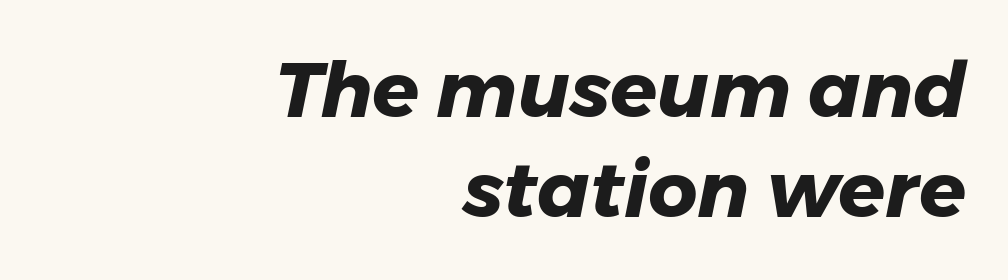
{"italic": "yes", "lean": "right", "slant_degrees": 11, "bold": "yes", "weight": "heavy", "width": "normal", "stroke_contrast": "low", "x_height": "medium", "monospaced": "no", "underline": "no", "align": "right", "line_spacing": "normal", "line_spacing_ratio": 1.3, "letter_spacing": "normal", "letter_spacing_em": 0.0, "glyph_px": 77}
